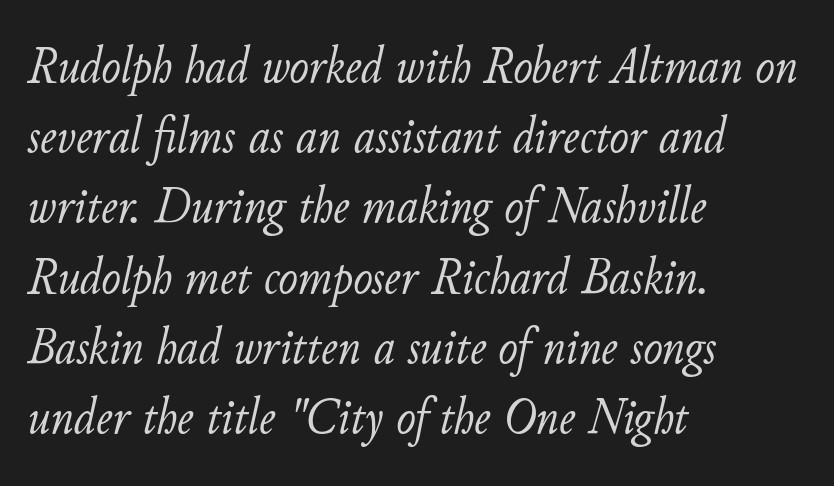
Q: Is the text bold? A: No.
Q: Is the text italic (slanted)? A: Yes, it leans right by about 11 degrees.
Q: Is the text underlined? A: No.
Q: How is the paragraph aligned? A: Left-aligned.
Q: Is the spacing between letters normal or unusually wide? A: Normal.
Q: Is the spacing between lines tight, normal or loose? A: Normal.
Q: Width (condensed, normal, or wide)? A: Normal.
Q: Stroke contrast? A: Low.
Q: x-height? A: Small.
Q: Monospaced? A: No.
